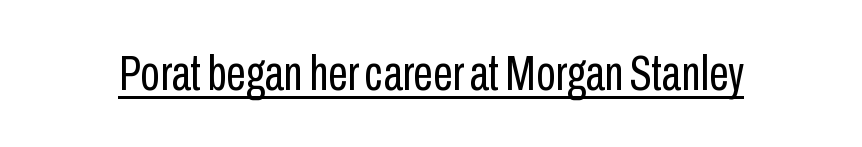
The image shows 50 px regular-weight, condensed sans-serif type, upright; set normal letter spacing, underlined; low stroke contrast and a medium x-height.
